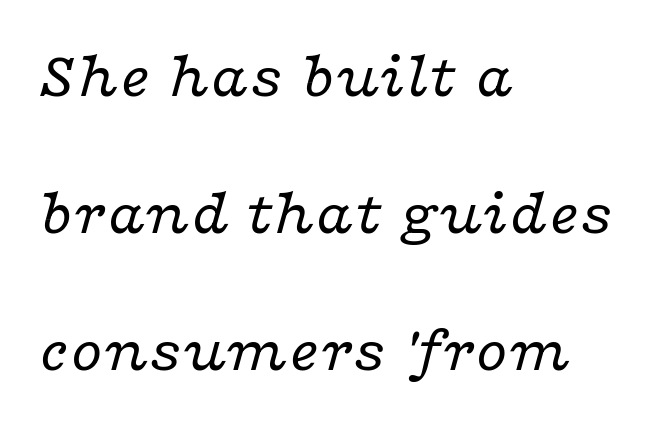
The space directly below the letters is spotless. Type style note: has serifs. The ragged edge is on the right, which tells us the setting is flush left. Notice how the stems are inclined rather than vertical — that's the hallmark of italics.
